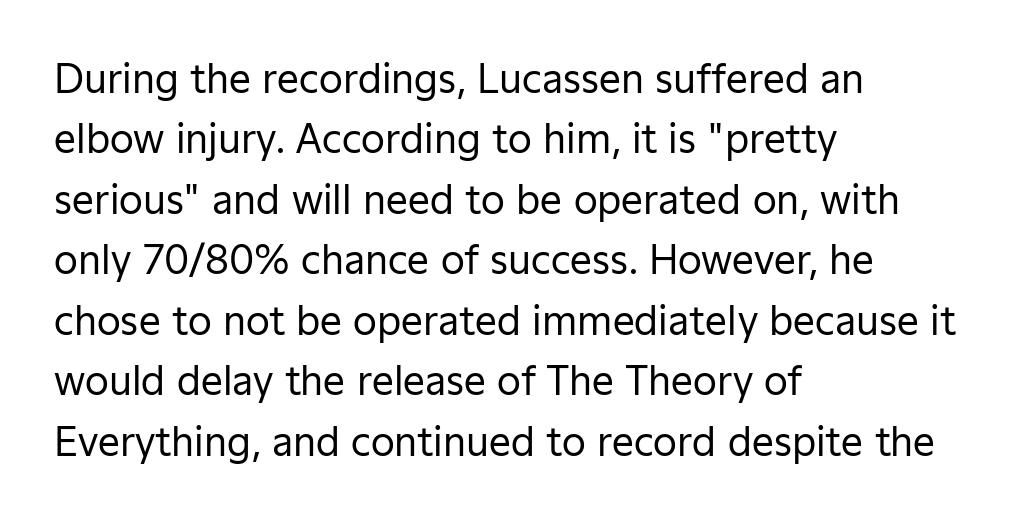
{"serif": "no", "italic": "no", "bold": "no", "weight": "regular", "width": "normal", "stroke_contrast": "low", "x_height": "medium", "monospaced": "no", "underline": "no", "align": "left", "line_spacing": "normal", "line_spacing_ratio": 1.55, "letter_spacing": "normal", "letter_spacing_em": 0.0, "glyph_px": 39}
